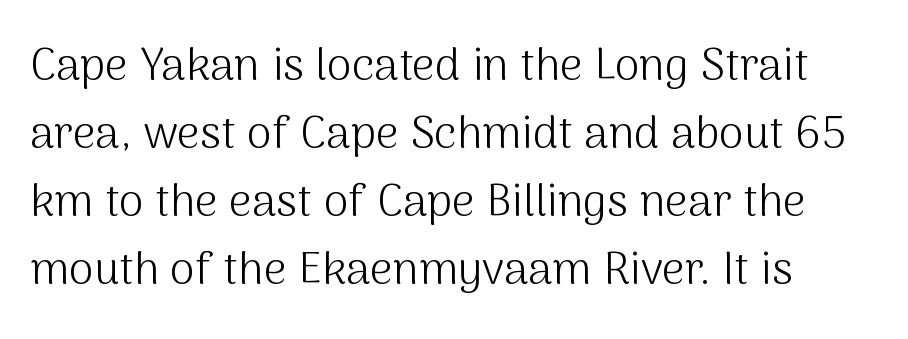
The image shows 45 px light sans-serif type, upright; set left-aligned, normal line spacing (1.51x), normal letter spacing, not underlined; medium stroke contrast and a medium x-height.
